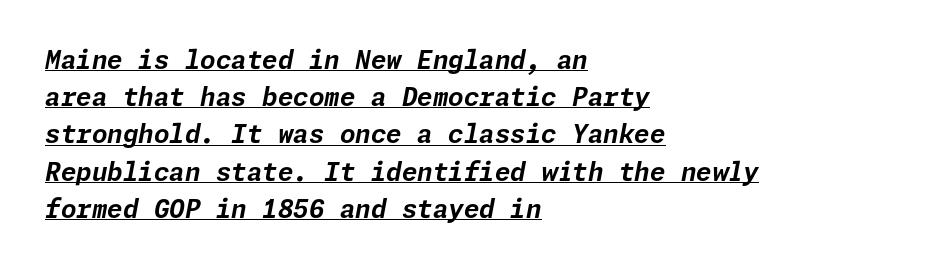
{"italic": "yes", "lean": "right", "slant_degrees": 11, "bold": "yes", "underline": "yes", "align": "left", "line_spacing": "normal", "line_spacing_ratio": 1.49, "letter_spacing": "normal", "letter_spacing_em": 0.0, "glyph_px": 25}
